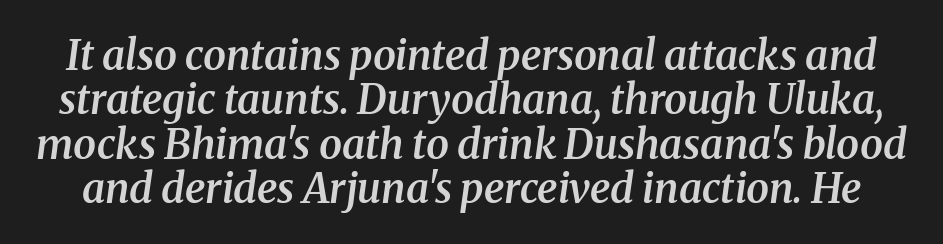
{"serif": "yes", "italic": "yes", "lean": "right", "slant_degrees": 8, "bold": "semi", "weight": "semibold", "width": "normal", "stroke_contrast": "medium", "x_height": "medium", "monospaced": "no", "underline": "no", "line_spacing": "tight", "line_spacing_ratio": 1.08, "letter_spacing": "normal", "letter_spacing_em": 0.0, "glyph_px": 41}
